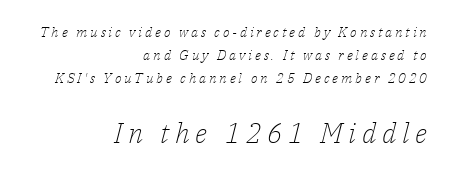
Evenly set lines give the paragraph a standard silhouette. The glyphs look as if they've been sheared to an angle. Scale increases going downward across the two blocks. Nobody drew a line under any word here. Classification — serif.
